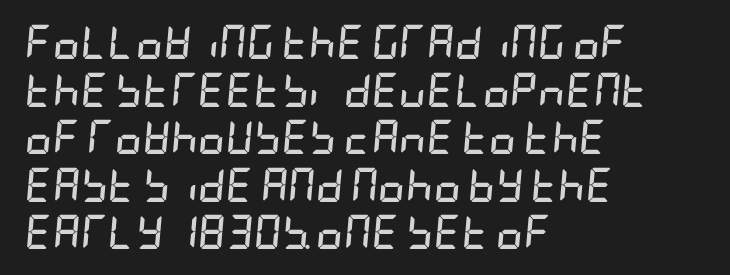
The image shows 34 px semibold, condensed type, italic (leaning right); set left-aligned, normal line spacing (1.4x), normal letter spacing, not underlined; low stroke contrast and a large x-height.
